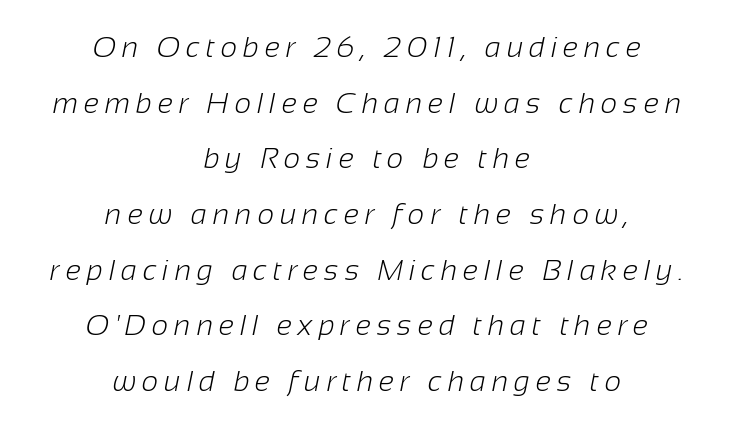
{"serif": "no", "bold": "no", "weight": "light", "width": "normal", "stroke_contrast": "low", "x_height": "medium", "monospaced": "no", "underline": "no", "align": "center", "line_spacing": "loose", "line_spacing_ratio": 1.92, "letter_spacing": "wide", "letter_spacing_em": 0.2, "glyph_px": 29}
